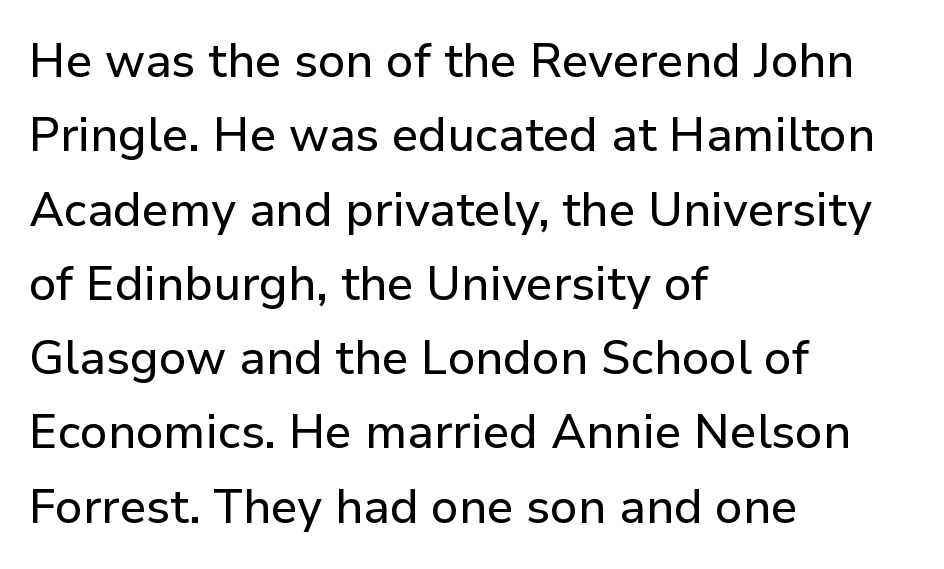
Q: Is the text italic (slanted)? A: No, it is upright.
Q: Is the typeface a serif or a sans-serif typeface? A: Sans-serif.
Q: Is the text underlined? A: No.
Q: How is the paragraph aligned? A: Left-aligned.
Q: Is the spacing between letters normal or unusually wide? A: Normal.
Q: Is the spacing between lines tight, normal or loose? A: Normal.
Q: Width (condensed, normal, or wide)? A: Normal.
Q: Stroke contrast? A: Low.
Q: x-height? A: Medium.
Q: Monospaced? A: No.
